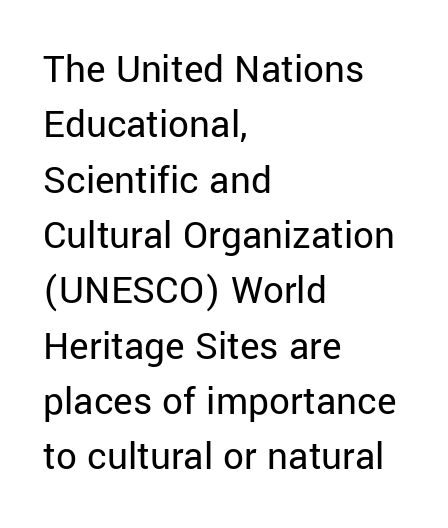
Q: Is the text bold? A: No.
Q: Is the text italic (slanted)? A: No, it is upright.
Q: Is the typeface a serif or a sans-serif typeface? A: Sans-serif.
Q: Is the text underlined? A: No.
Q: How is the paragraph aligned? A: Left-aligned.
Q: Is the spacing between letters normal or unusually wide? A: Normal.
Q: Is the spacing between lines tight, normal or loose? A: Normal.
Q: Width (condensed, normal, or wide)? A: Normal.
Q: Stroke contrast? A: Low.
Q: x-height? A: Medium.
Q: Monospaced? A: No.
